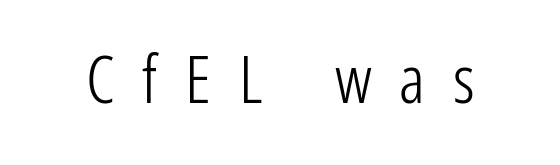
Q: Is the text bold? A: No.
Q: Is the text italic (slanted)? A: No, it is upright.
Q: Is the typeface a serif or a sans-serif typeface? A: Sans-serif.
Q: Is the text underlined? A: No.
Q: Is the spacing between letters normal or unusually wide? A: Unusually wide.
Q: Width (condensed, normal, or wide)? A: Condensed.
Q: Stroke contrast? A: Low.
Q: x-height? A: Medium.
Q: Monospaced? A: No.
